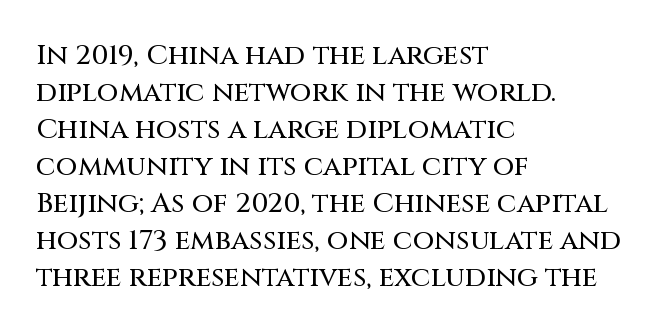
{"serif": "no", "italic": "no", "width": "normal", "stroke_contrast": "medium", "x_height": "large", "monospaced": "no", "underline": "no", "align": "left", "line_spacing": "normal", "line_spacing_ratio": 1.32, "letter_spacing": "normal", "letter_spacing_em": 0.0, "glyph_px": 28}
